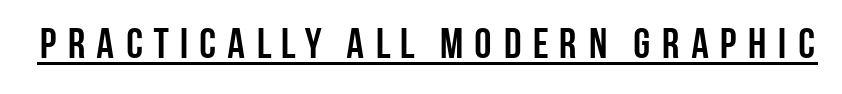
Each line of the rendering has a horizontal stroke beneath the glyphs. The characters display no serif detailing; their extremities are plain. The strokes are fattened all the way to bold. Proportional: the letters do not fall into vertical columns. It's the straight-up-and-down kind of type.
